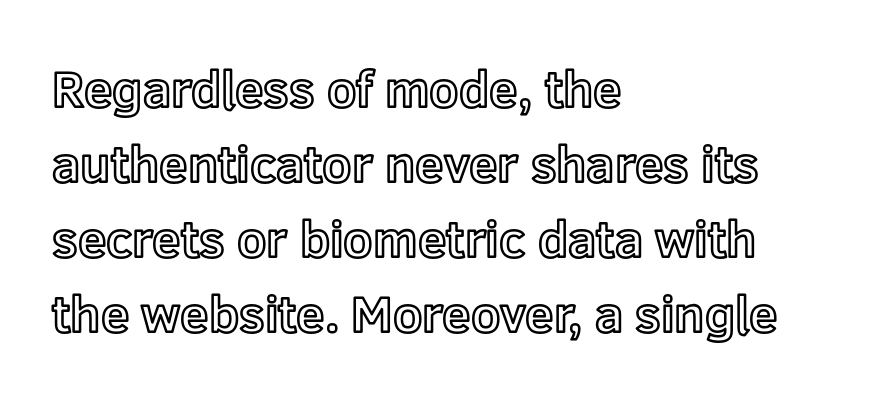
{"italic": "no", "width": "normal", "x_height": "medium", "monospaced": "no", "underline": "no", "align": "left", "line_spacing": "normal", "line_spacing_ratio": 1.47, "letter_spacing": "normal", "letter_spacing_em": 0.0, "glyph_px": 51}
